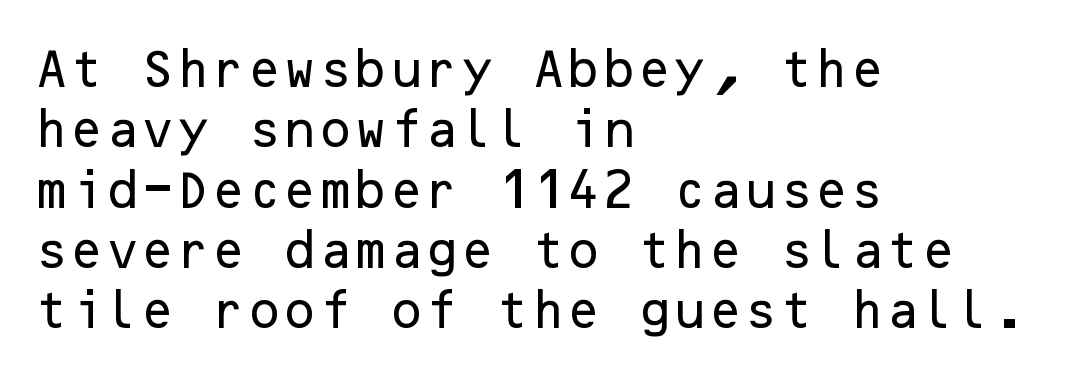
The paragraph shown leans on its left margin. A bare baseline throughout the passage. A typesetter would mark this as roman, not italic. Baseline-to-baseline distance is the conventional proportion of letter height. Classification — sans serif. Short note: letters normally spaced.
